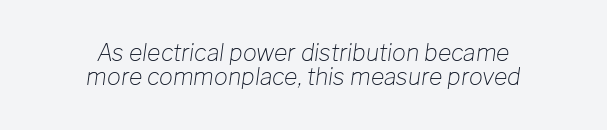
The rendering applies a slant to the glyphs. Does extra space separate the letters? No, they use regular spacing. The strokes carry an ordinary text weight at most. Very little white space separates one row of letters from the next. Letters rest on an invisible, unmarked baseline.
